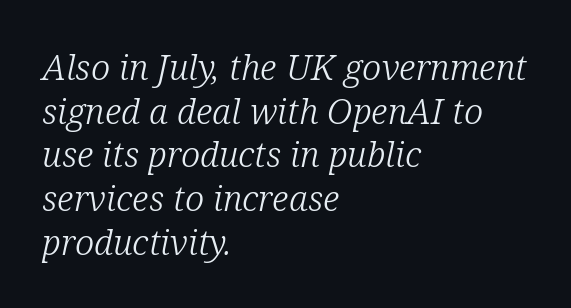
The image shows 35 px light serif type, italic (leaning right); set left-aligned, normal line spacing (1.25x), normal letter spacing, not underlined; low stroke contrast and a medium x-height.
